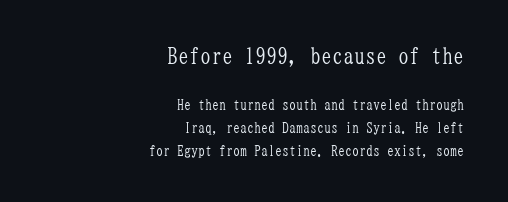
Q: Is the text bold? A: No.
Q: Is the text italic (slanted)? A: No, it is upright.
Q: Is the text underlined? A: No.
Q: How is the paragraph aligned? A: Right-aligned.
Q: Is the spacing between letters normal or unusually wide? A: Normal.
Q: Is the spacing between lines tight, normal or loose? A: Normal.
Q: Which block of text is set in a larger size, the first (top) or the second (bottom)? A: The first (top) one.
